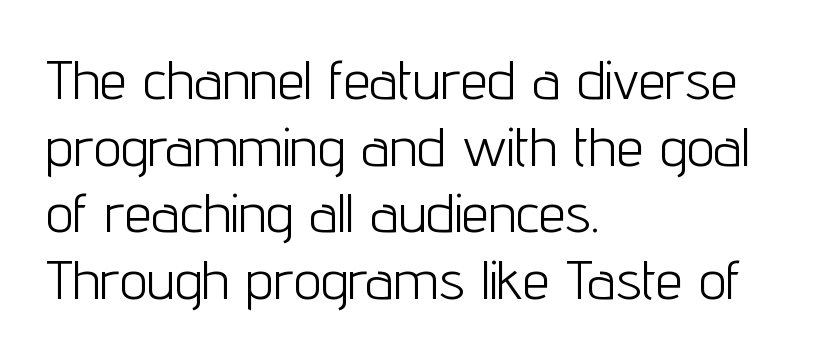
The rag falls on the right side of this text block. Spacing verdict: proportional, widths tailored to each character. Grotesque or geometric, the face here clearly has no serifs. Inter-character spacing is left at the font's built-in metrics. The typesetting does not lean heavy: it is not bold. Every character sits straight up, as roman type does.
